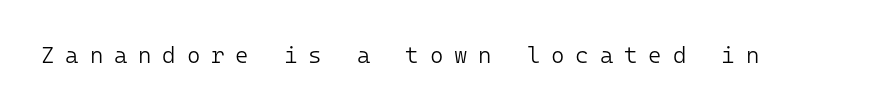
Letter spacing: wide. These lines were composed using upright roman letters. Anything drawn beneath the words? Only blank space. Letters have the restrained weight of plain body copy at most.
